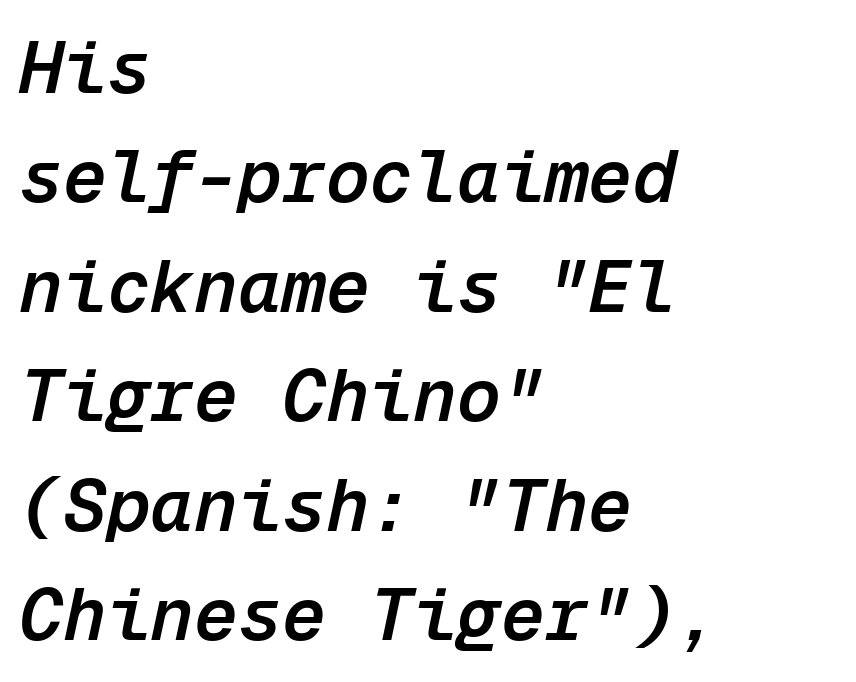
Honestly, the letter spacing is just normal — you wouldn't notice it. These lines are set flush left with a ragged right edge. Spacing verdict: monospaced, one width for all characters. Its strokes are somewhat broadened, the hallmark of semibold type.
